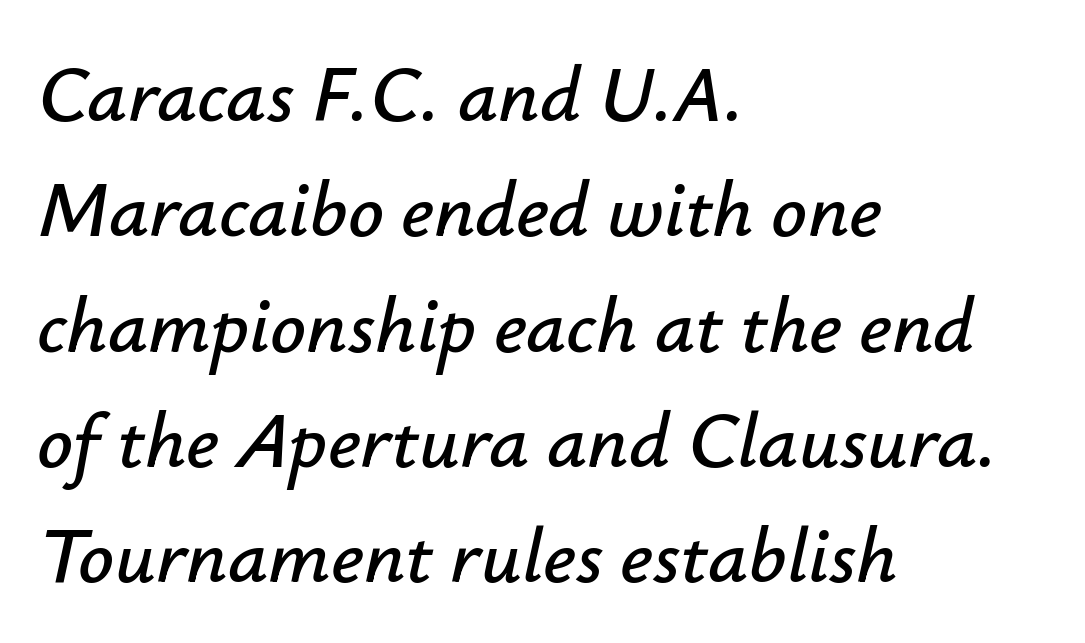
Interline gaps are of average width in this sample. The face used here has a pronounced slope to its letters. The lines are quadded left. Any mark beneath the type? The region is blank. Spacing between characters is what you'd get straight out of the box. Varying glyph widths throughout — classic text-font behaviour.
